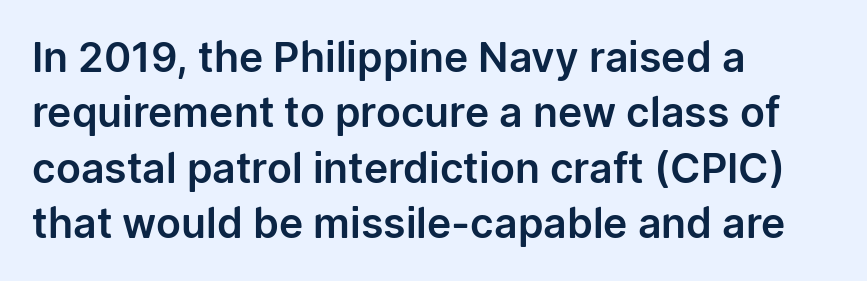
Q: Is the text italic (slanted)? A: No, it is upright.
Q: Is the typeface a serif or a sans-serif typeface? A: Sans-serif.
Q: Is the text underlined? A: No.
Q: How is the paragraph aligned? A: Left-aligned.
Q: Is the spacing between letters normal or unusually wide? A: Normal.
Q: Is the spacing between lines tight, normal or loose? A: Normal.
Q: Width (condensed, normal, or wide)? A: Normal.
Q: Stroke contrast? A: Low.
Q: x-height? A: Medium.
Q: Monospaced? A: No.
